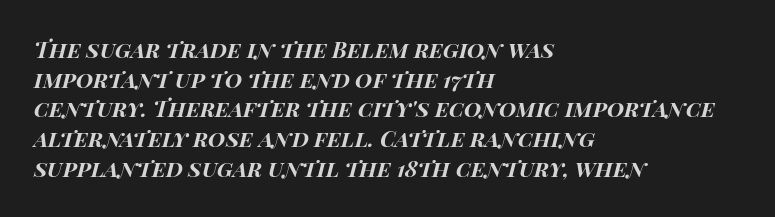
{"italic": "yes", "lean": "right", "slant_degrees": 14, "bold": "yes", "underline": "no", "align": "left", "line_spacing": "normal", "line_spacing_ratio": 1.35, "letter_spacing": "normal", "letter_spacing_em": 0.0, "glyph_px": 22}
